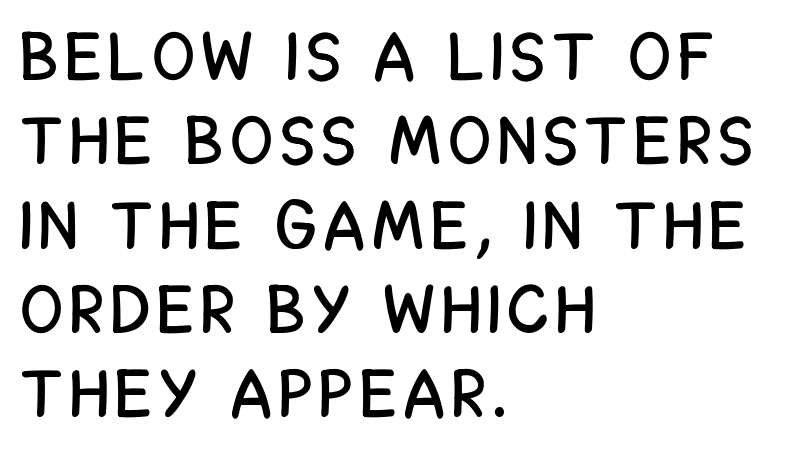
Decoration check: the copy has no underline. Teacher's note: observe the even left margin — that is flush-left alignment. Looks like regular typesetting: each glyph gets only the width it needs. Upright lettering throughout. Look at the bottom of the vertical strokes: they stop flat, with no serifs.
